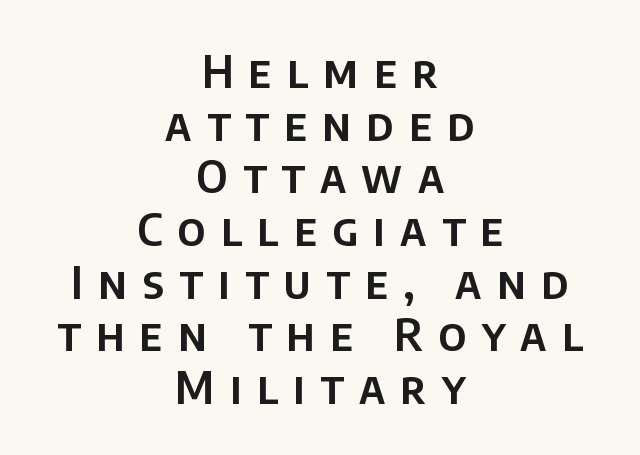
The image shows 45 px sans-serif type, upright; set centered, line spacing 1.17x, unusually wide letter spacing (+0.34 em), not underlined; low stroke contrast and a large x-height.
